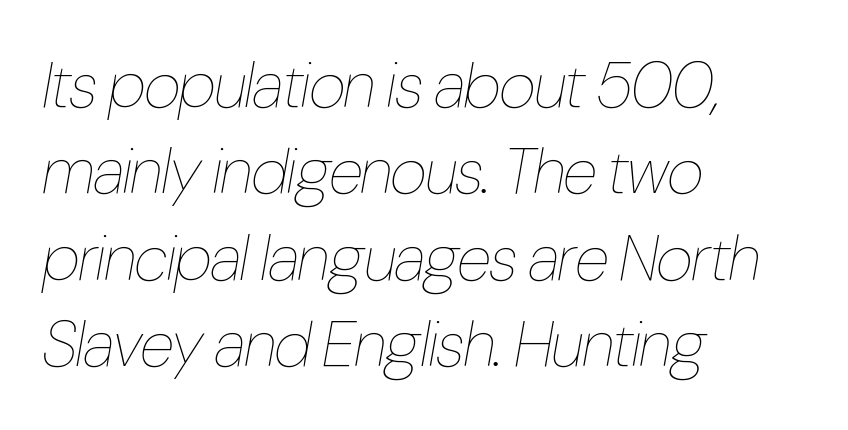
Q: Is the text bold? A: No.
Q: Is the text italic (slanted)? A: Yes, it leans right by about 10 degrees.
Q: Is the text underlined? A: No.
Q: How is the paragraph aligned? A: Left-aligned.
Q: Is the spacing between letters normal or unusually wide? A: Normal.
Q: Is the spacing between lines tight, normal or loose? A: Normal.
Q: Width (condensed, normal, or wide)? A: Condensed.
Q: Stroke contrast? A: Low.
Q: x-height? A: Medium.
Q: Monospaced? A: No.
